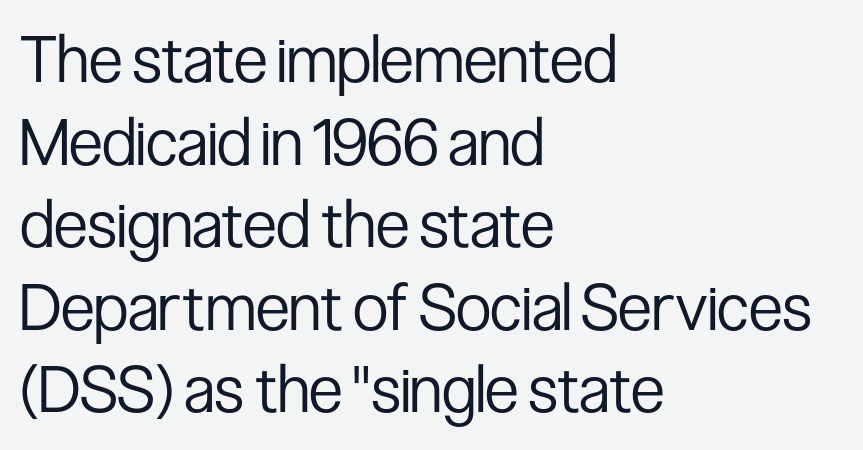
In terms of posture, this sample is upright. Do the characters align in a grid? No, the font is proportional. Rule under the text: the space is simply empty. Unbolded letterforms with no extra heft. This rendering employs a face without finishing strokes, i.e., a sans-serif.
